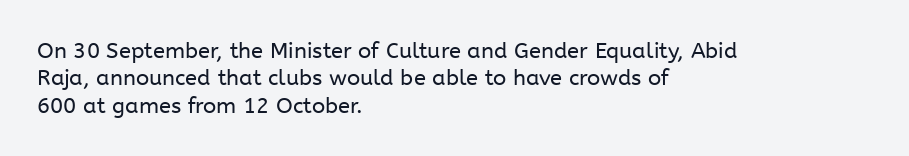
The image shows 22 px text type, upright; set left-aligned, line spacing 1.24x, normal letter spacing, not underlined.
